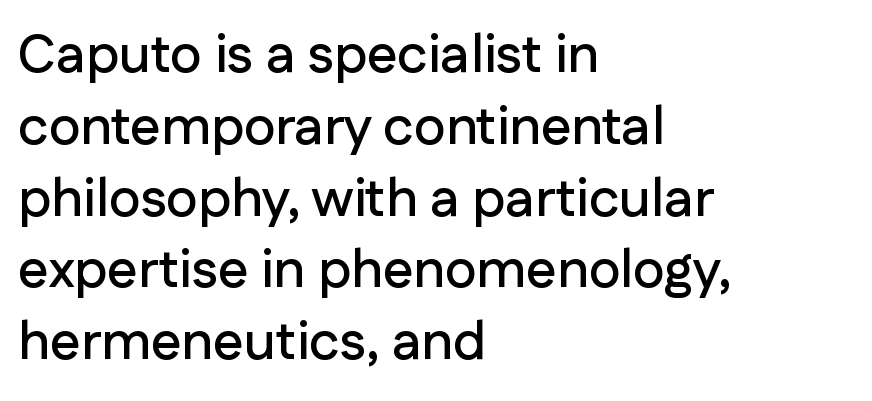
The space directly below the letters is spotless. Notice how the stems are strictly vertical — no italics here. Does the type have serifs? No, each stem ends abruptly. Where is the straight margin? On the left.
